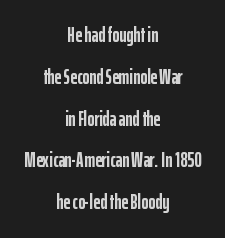
The image shows 21 px bold type, upright; set centered, loose line spacing (1.99x), normal letter spacing, not underlined.
